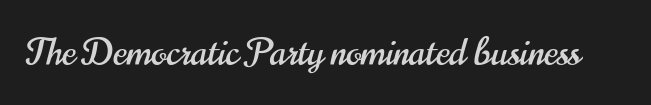
The passage shown is typed in a proportional face where columns would drift. Letterform terminals end flat and unadorned throughout the passage. A bare baseline throughout the passage. Default kerning and tracking; the words read as compact shapes.
